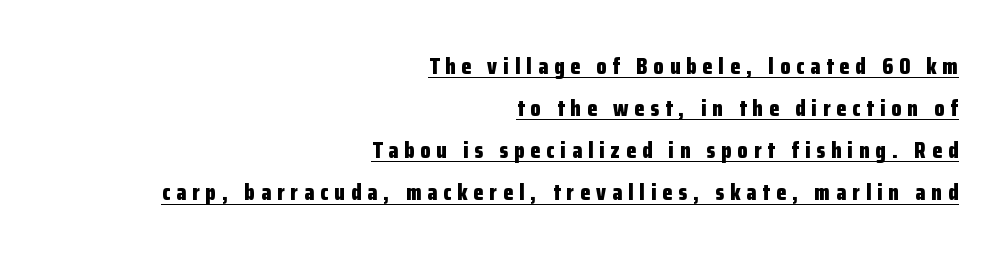
Posture: vertical. A typesetter would call this heavily tracked-out type. Each line ends at the same right margin while the left side varies. The glyphs are accompanied by a horizontal stroke just below them. Does the weight exceed regular? Yes, all the way to bold.
